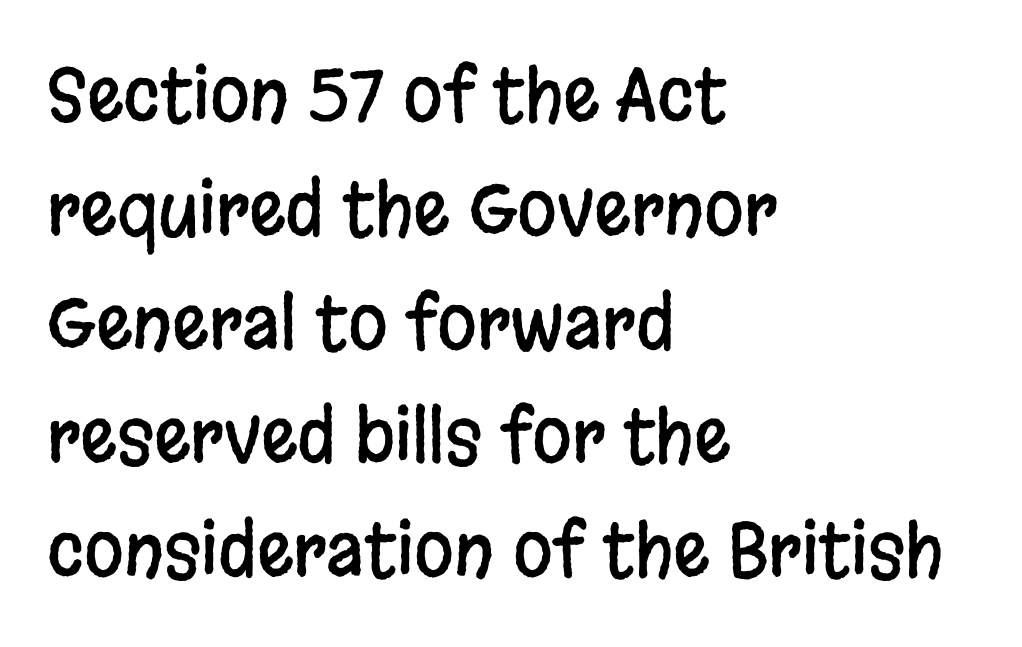
Q: Is the text italic (slanted)? A: No, it is upright.
Q: Is the typeface a serif or a sans-serif typeface? A: Sans-serif.
Q: Is the text underlined? A: No.
Q: How is the paragraph aligned? A: Left-aligned.
Q: Is the spacing between letters normal or unusually wide? A: Normal.
Q: Is the spacing between lines tight, normal or loose? A: Normal.
Q: Width (condensed, normal, or wide)? A: Condensed.
Q: Stroke contrast? A: Low.
Q: x-height? A: Large.
Q: Monospaced? A: No.
